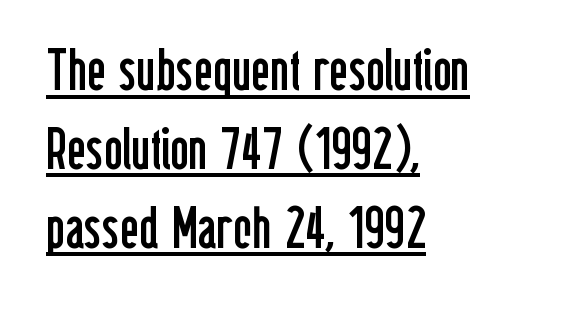
Q: Is the text bold? A: No.
Q: Is the text italic (slanted)? A: No, it is upright.
Q: Is the typeface a serif or a sans-serif typeface? A: Sans-serif.
Q: Is the text underlined? A: Yes.
Q: How is the paragraph aligned? A: Left-aligned.
Q: Is the spacing between letters normal or unusually wide? A: Normal.
Q: Is the spacing between lines tight, normal or loose? A: Normal.
Q: Width (condensed, normal, or wide)? A: Condensed.
Q: Stroke contrast? A: Low.
Q: x-height? A: Medium.
Q: Monospaced? A: No.
